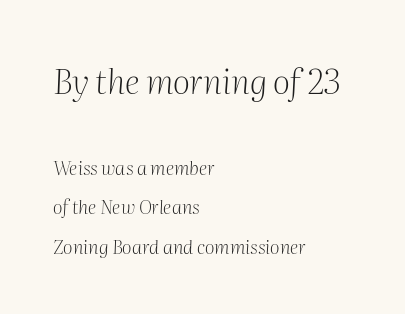
Q: Is the text bold? A: No.
Q: Is the text italic (slanted)? A: Yes, it leans right by about 2 degrees.
Q: Is the typeface a serif or a sans-serif typeface? A: Serif.
Q: Is the text underlined? A: No.
Q: How is the paragraph aligned? A: Left-aligned.
Q: Is the spacing between letters normal or unusually wide? A: Normal.
Q: Is the spacing between lines tight, normal or loose? A: Loose.
Q: Which block of text is set in a larger size, the first (top) or the second (bottom)? A: The first (top) one.
Q: Width (condensed, normal, or wide)? A: Normal.
Q: Stroke contrast? A: Medium.
Q: x-height? A: Medium.
Q: Monospaced? A: No.
